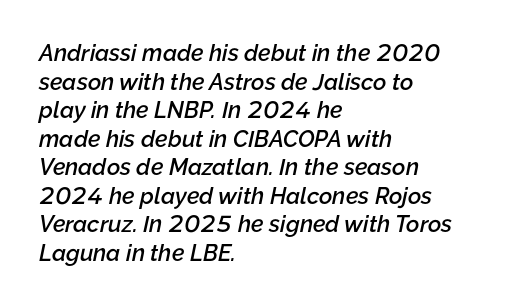
{"italic": "yes", "lean": "right", "slant_degrees": 12, "bold": "semi", "underline": "no", "align": "left", "line_spacing_ratio": 1.24, "letter_spacing": "normal", "letter_spacing_em": 0.0, "glyph_px": 23}
